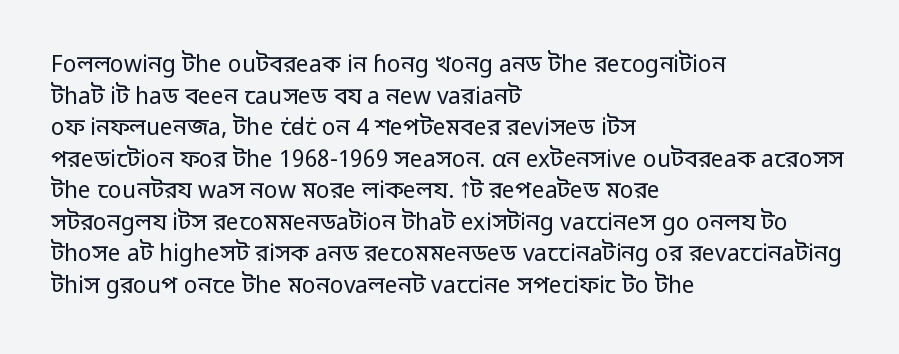
{"italic": "no", "bold": "no", "underline": "no", "align": "left", "line_spacing": "normal", "line_spacing_ratio": 1.37, "letter_spacing": "normal", "letter_spacing_em": 0.0, "glyph_px": 23}
